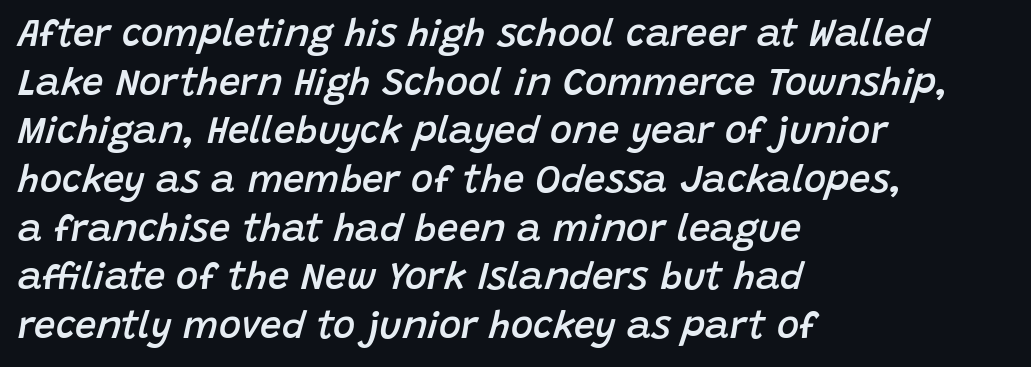
Q: Is the text bold? A: Semi-bold.
Q: Is the text italic (slanted)? A: Yes, it leans right by about 15 degrees.
Q: Is the text underlined? A: No.
Q: How is the paragraph aligned? A: Left-aligned.
Q: Is the spacing between letters normal or unusually wide? A: Normal.
Q: Is the spacing between lines tight, normal or loose? A: Normal.
Q: Width (condensed, normal, or wide)? A: Normal.
Q: Stroke contrast? A: Low.
Q: x-height? A: Large.
Q: Monospaced? A: No.
